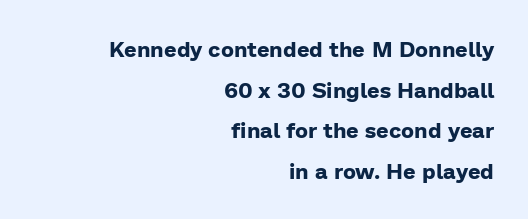
Q: Is the text bold? A: Yes.
Q: Is the text italic (slanted)? A: No, it is upright.
Q: Is the text underlined? A: No.
Q: How is the paragraph aligned? A: Right-aligned.
Q: Is the spacing between letters normal or unusually wide? A: Normal.
